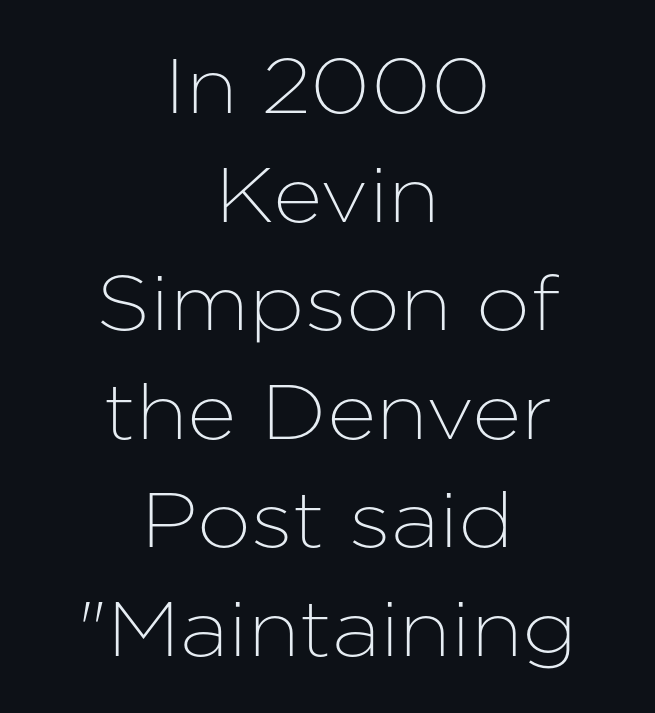
{"serif": "no", "italic": "no", "width": "normal", "stroke_contrast": "low", "x_height": "medium", "monospaced": "no", "underline": "no", "align": "center", "line_spacing": "normal", "line_spacing_ratio": 1.41, "letter_spacing": "normal", "letter_spacing_em": 0.0, "glyph_px": 77}
